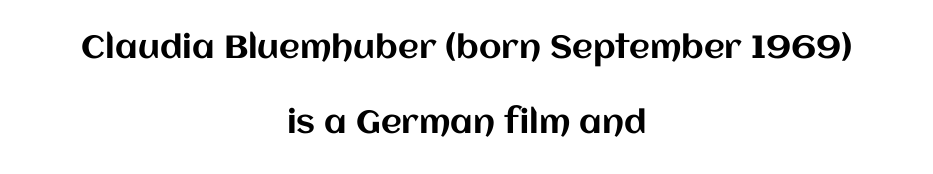
Q: Is the text italic (slanted)? A: No, it is upright.
Q: Is the text underlined? A: No.
Q: How is the paragraph aligned? A: Centered.
Q: Is the spacing between letters normal or unusually wide? A: Normal.
Q: Is the spacing between lines tight, normal or loose? A: Loose.
Q: Width (condensed, normal, or wide)? A: Normal.
Q: Stroke contrast? A: Medium.
Q: x-height? A: Large.
Q: Monospaced? A: No.
